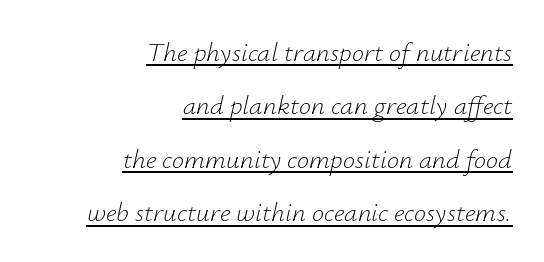
The image shows 27 px text type, italic (leaning right); set right-aligned, loose line spacing (1.98x), normal letter spacing, underlined.
